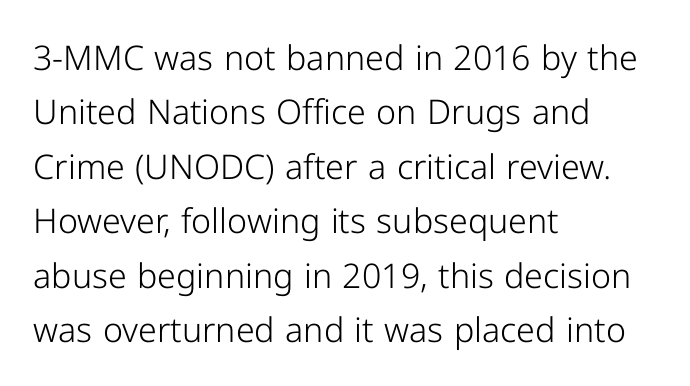
The image shows 34 px light sans-serif type, upright; set left-aligned, normal line spacing (1.6x), normal letter spacing, not underlined; low stroke contrast and a medium x-height.
